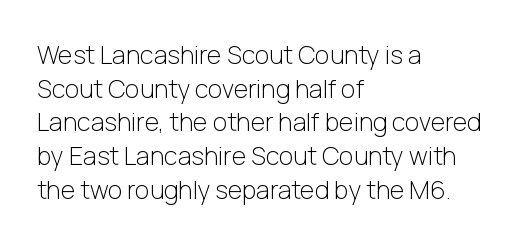
The image shows 25 px text type, upright; set left-aligned, normal line spacing (1.35x), normal letter spacing, not underlined.
